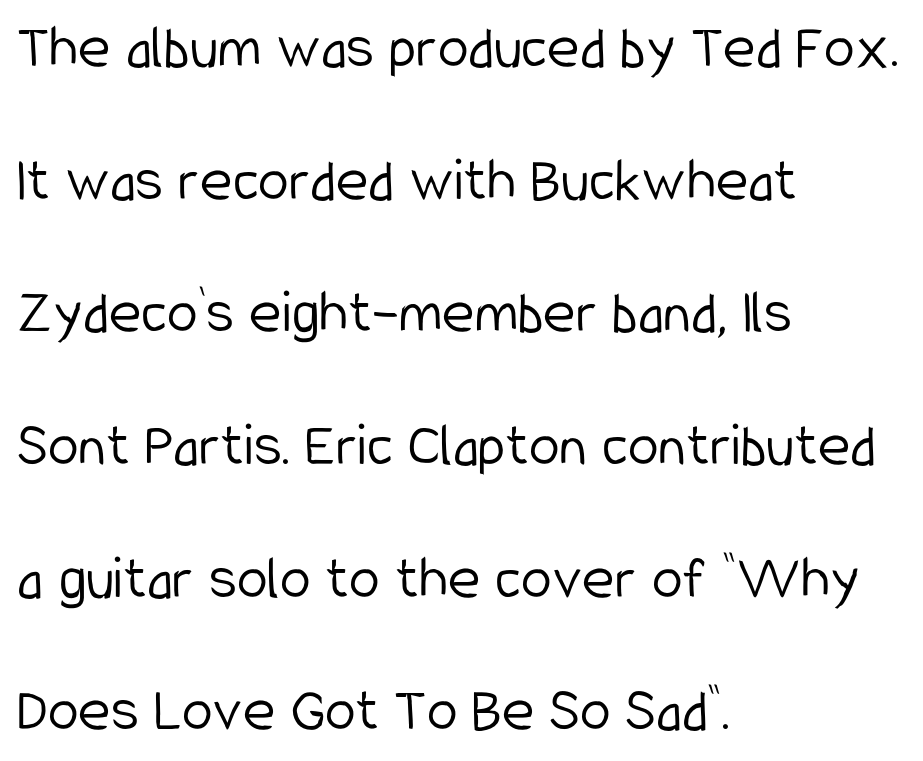
Notice how the stems are strictly vertical — no italics here. Bold? No — there's no thickening of the strokes. This rendering employs a face without finishing strokes, i.e., a sans-serif. Descender tails drop into unmarked territory. The block of text is sparse from top to bottom, with ample space between rows.
